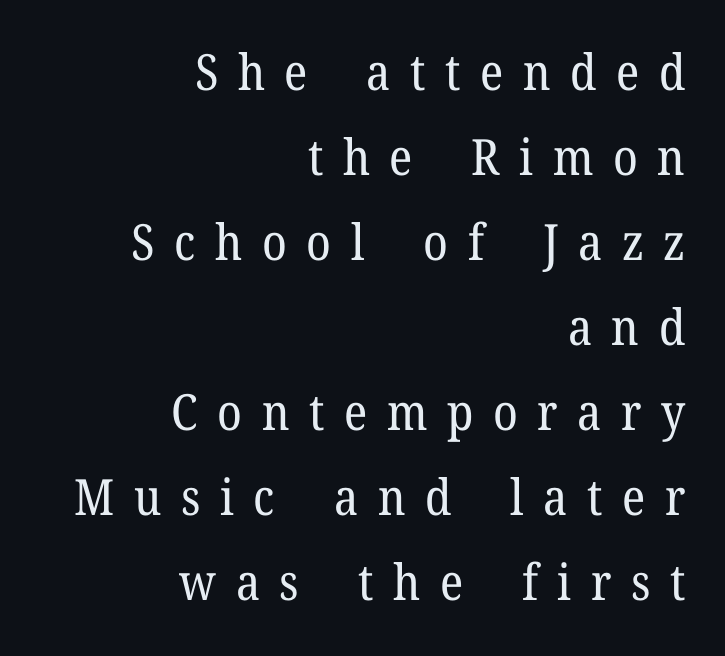
The image shows 50 px regular-weight serif type, upright; set right-aligned, normal line spacing (1.7x), unusually wide letter spacing (+0.39 em), not underlined; low stroke contrast and a medium x-height.
